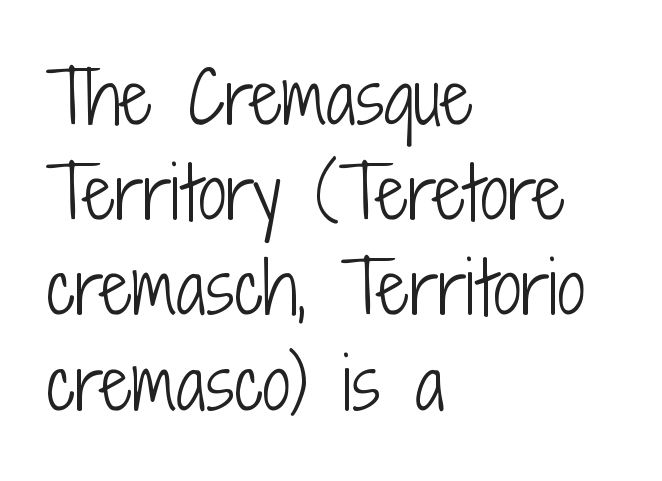
Is the type heavy? It reads as light-to-regular instead. Evenly set lines give the paragraph a standard silhouette. Anything drawn beneath the words? Only blank space. Honestly, the letter spacing is just normal — you wouldn't notice it. Tall strokes in this sample are plumb rather than angled.
